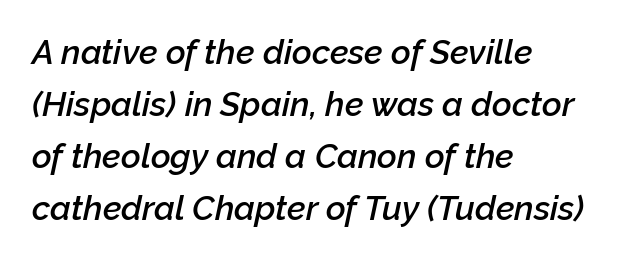
The image shows 34 px semibold type, italic (leaning right); set left-aligned, normal line spacing (1.53x), normal letter spacing, not underlined; low stroke contrast and a medium x-height.
